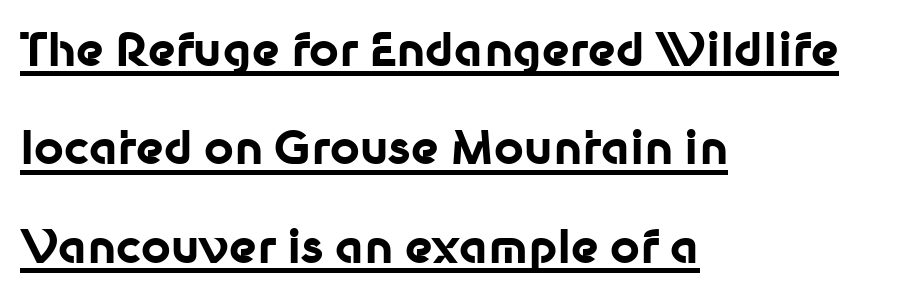
{"serif": "no", "italic": "no", "bold": "yes", "weight": "bold", "width": "normal", "stroke_contrast": "low", "x_height": "medium", "monospaced": "no", "underline": "yes", "align": "left", "line_spacing": "loose", "line_spacing_ratio": 2.14, "letter_spacing": "normal", "letter_spacing_em": 0.0, "glyph_px": 46}
